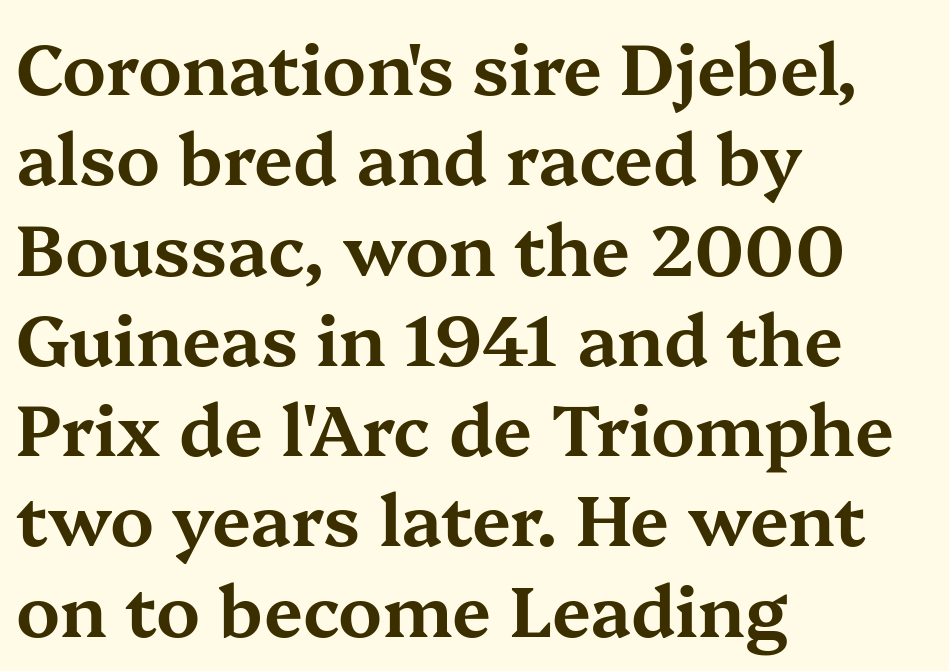
{"serif": "yes", "italic": "no", "width": "wide", "stroke_contrast": "medium", "x_height": "medium", "monospaced": "no", "underline": "no", "align": "left", "line_spacing": "normal", "line_spacing_ratio": 1.29, "letter_spacing": "normal", "letter_spacing_em": 0.0, "glyph_px": 70}
